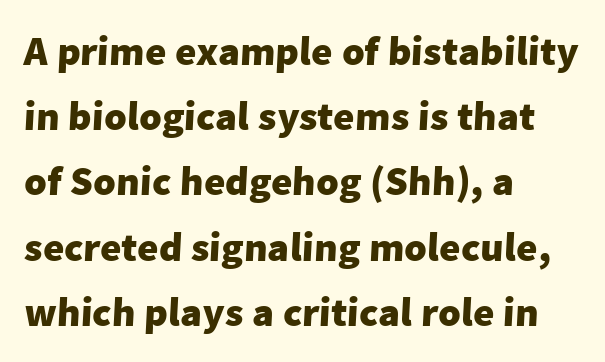
Q: Is the text bold? A: Yes.
Q: Is the typeface a serif or a sans-serif typeface? A: Sans-serif.
Q: Is the text underlined? A: No.
Q: How is the paragraph aligned? A: Left-aligned.
Q: Is the spacing between letters normal or unusually wide? A: Normal.
Q: Is the spacing between lines tight, normal or loose? A: Normal.
Q: Width (condensed, normal, or wide)? A: Normal.
Q: Stroke contrast? A: Low.
Q: x-height? A: Medium.
Q: Monospaced? A: No.
